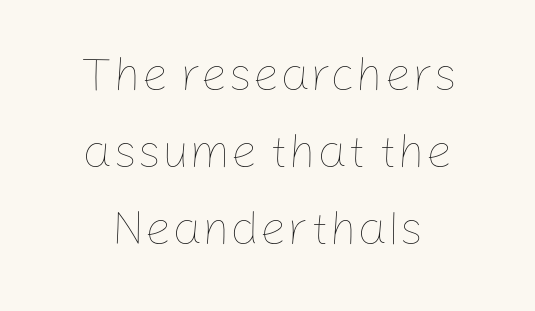
Q: Is the text bold? A: No.
Q: Is the text italic (slanted)? A: No, it is upright.
Q: Is the text underlined? A: No.
Q: How is the paragraph aligned? A: Centered.
Q: Is the spacing between letters normal or unusually wide? A: Normal.
Q: Is the spacing between lines tight, normal or loose? A: Normal.
Q: Width (condensed, normal, or wide)? A: Normal.
Q: Stroke contrast? A: Low.
Q: x-height? A: Medium.
Q: Monospaced? A: No.
